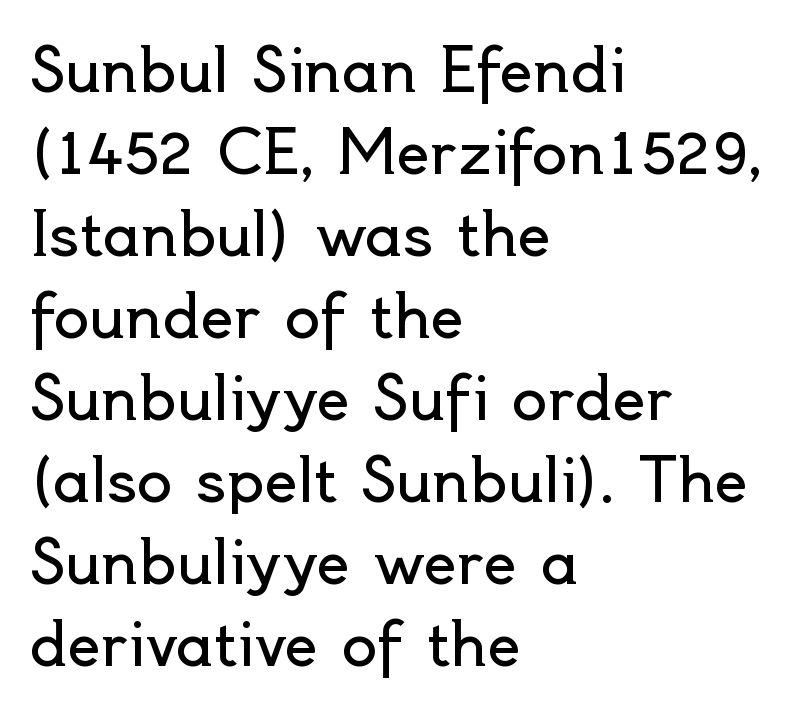
Q: Is the text bold? A: No.
Q: Is the text italic (slanted)? A: No, it is upright.
Q: Is the typeface a serif or a sans-serif typeface? A: Sans-serif.
Q: Is the text underlined? A: No.
Q: How is the paragraph aligned? A: Left-aligned.
Q: Is the spacing between letters normal or unusually wide? A: Normal.
Q: Is the spacing between lines tight, normal or loose? A: Normal.
Q: Width (condensed, normal, or wide)? A: Normal.
Q: x-height? A: Small.
Q: Monospaced? A: No.
